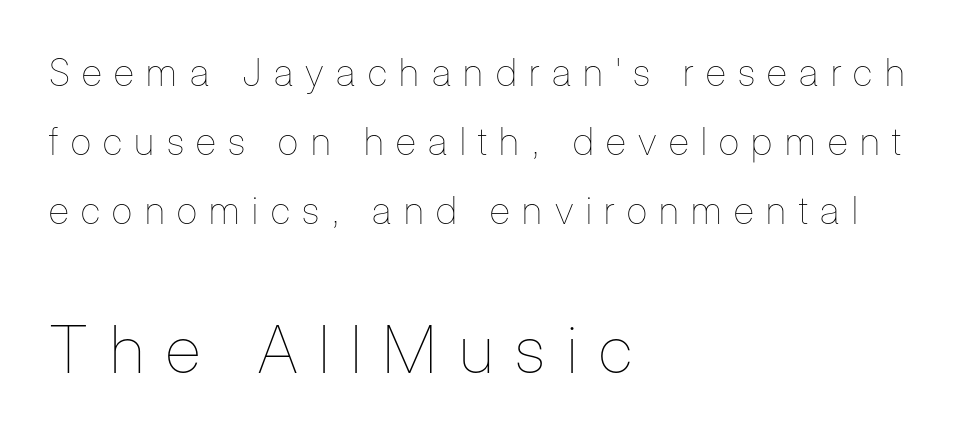
Q: Is the text bold? A: No.
Q: Is the text italic (slanted)? A: No, it is upright.
Q: Is the text underlined? A: No.
Q: How is the paragraph aligned? A: Left-aligned.
Q: Is the spacing between letters normal or unusually wide? A: Unusually wide.
Q: Which block of text is set in a larger size, the first (top) or the second (bottom)? A: The second (bottom) one.
Q: Width (condensed, normal, or wide)? A: Condensed.
Q: Stroke contrast? A: Low.
Q: x-height? A: Medium.
Q: Monospaced? A: No.
